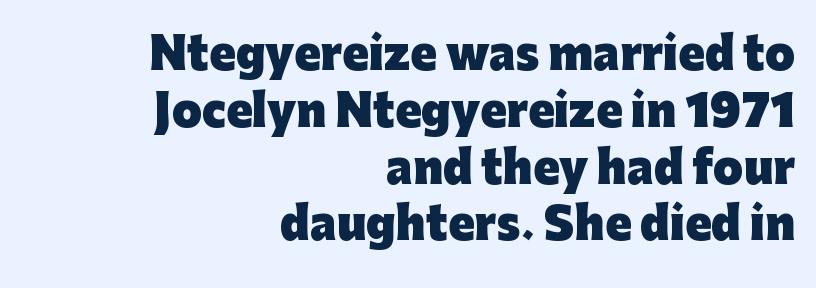
Short and long lines alike share a common ending point at right. Is this a fixed-width face? No — the glyphs have proportional, varying widths. Letters rest on an invisible, unmarked baseline. One glance says typical: line gaps are just what's usual.
